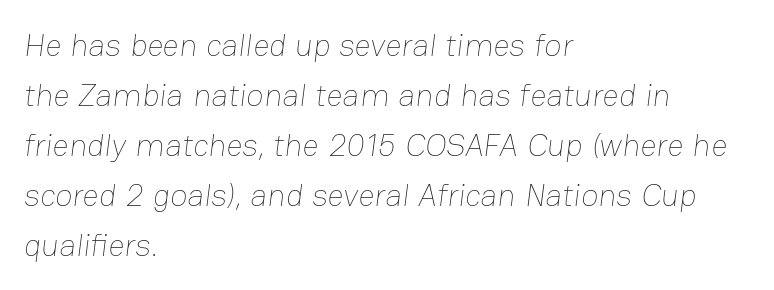
The image shows 32 px thin type; set left-aligned, normal line spacing (1.56x), normal letter spacing, not underlined; low stroke contrast and a medium x-height.
